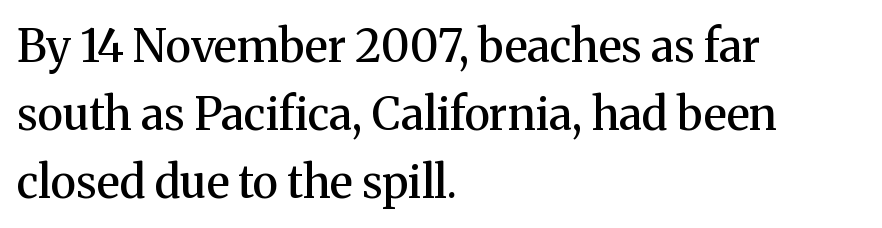
Q: Is the text bold? A: Semi-bold.
Q: Is the text italic (slanted)? A: No, it is upright.
Q: Is the typeface a serif or a sans-serif typeface? A: Serif.
Q: Is the text underlined? A: No.
Q: How is the paragraph aligned? A: Left-aligned.
Q: Is the spacing between letters normal or unusually wide? A: Normal.
Q: Is the spacing between lines tight, normal or loose? A: Normal.
Q: Width (condensed, normal, or wide)? A: Normal.
Q: Stroke contrast? A: Medium.
Q: x-height? A: Medium.
Q: Monospaced? A: No.
